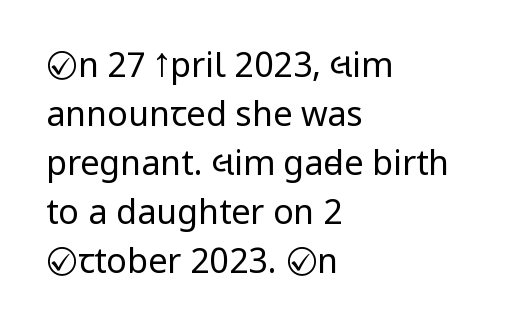
This rendering employs a face without finishing strokes, i.e., a sans-serif. The lettering holds an erect, upright posture throughout. Heaviness? Minimal to ordinary, like unemphasized prose. The rendering uses a moderate line-height, typical for paragraphs. Proportional: the letters do not fall into vertical columns. The ragged edge is on the right, which tells us the setting is flush left.
